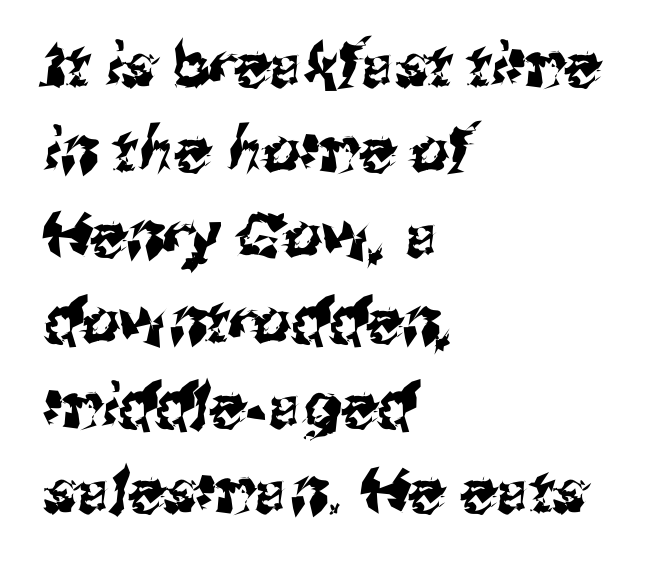
Q: Is the typeface a serif or a sans-serif typeface? A: Sans-serif.
Q: Is the text underlined? A: No.
Q: How is the paragraph aligned? A: Left-aligned.
Q: Is the spacing between letters normal or unusually wide? A: Normal.
Q: Is the spacing between lines tight, normal or loose? A: Normal.
Q: Width (condensed, normal, or wide)? A: Normal.
Q: Stroke contrast? A: Medium.
Q: x-height? A: Medium.
Q: Monospaced? A: No.
